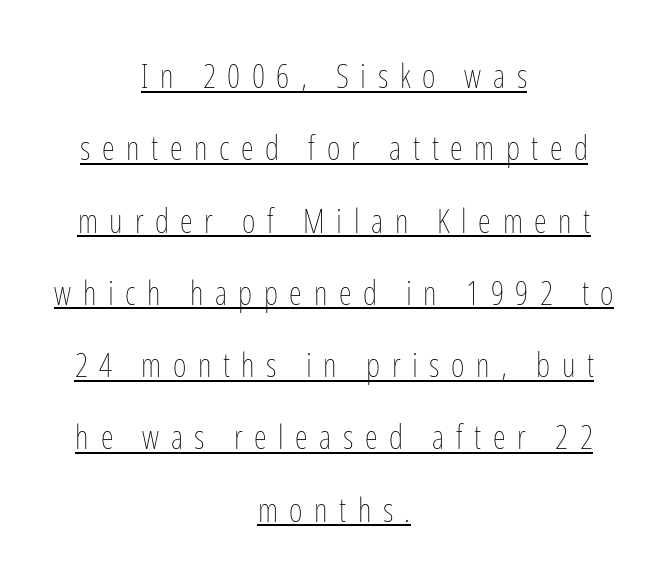
The image shows 33 px thin, condensed type, upright; set centered, loose line spacing (2.19x), unusually wide letter spacing (+0.35 em), underlined; low stroke contrast and a medium x-height.
